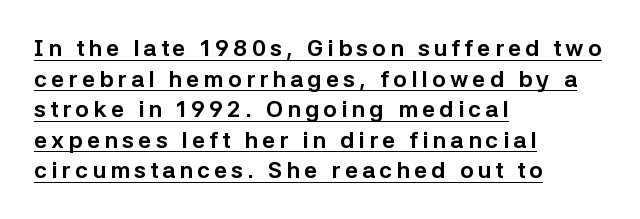
Weight: bold. The passage is arranged the way most books set body copy — flush left. The sample's only ornament is a line tracing under the words. Tall strokes in this sample are plumb rather than angled.
